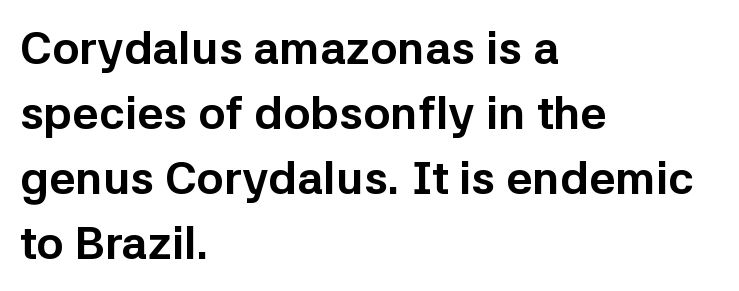
The image shows 46 px bold sans-serif type, upright; set left-aligned, normal line spacing (1.41x), normal letter spacing, not underlined; low stroke contrast and a medium x-height.
